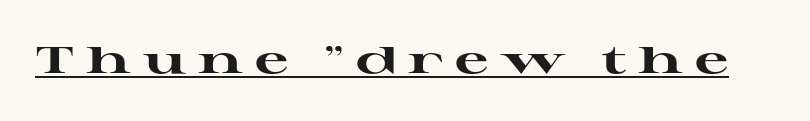
Q: Is the text bold? A: Yes.
Q: Is the text italic (slanted)? A: No, it is upright.
Q: Is the typeface a serif or a sans-serif typeface? A: Serif.
Q: Is the text underlined? A: Yes.
Q: Is the spacing between letters normal or unusually wide? A: Unusually wide.
Q: Width (condensed, normal, or wide)? A: Wide.
Q: Stroke contrast? A: High.
Q: x-height? A: Medium.
Q: Monospaced? A: No.
